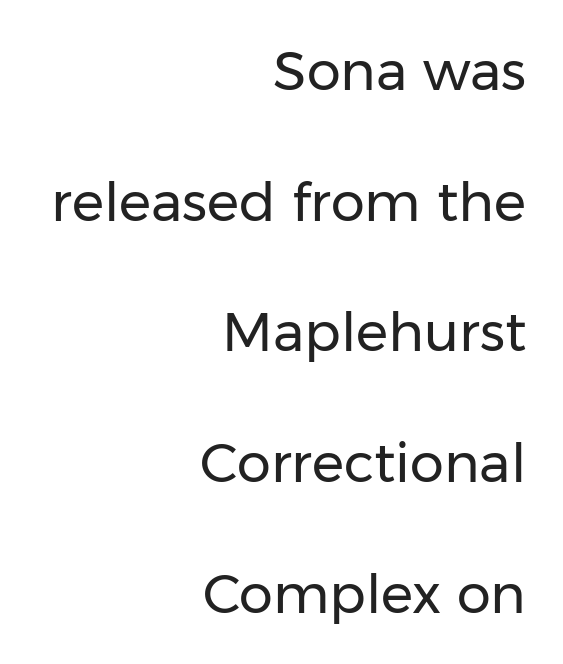
Q: Is the text bold? A: No.
Q: Is the text italic (slanted)? A: No, it is upright.
Q: Is the typeface a serif or a sans-serif typeface? A: Sans-serif.
Q: Is the text underlined? A: No.
Q: How is the paragraph aligned? A: Right-aligned.
Q: Is the spacing between letters normal or unusually wide? A: Normal.
Q: Is the spacing between lines tight, normal or loose? A: Loose.
Q: Width (condensed, normal, or wide)? A: Normal.
Q: Stroke contrast? A: Low.
Q: x-height? A: Medium.
Q: Monospaced? A: No.
